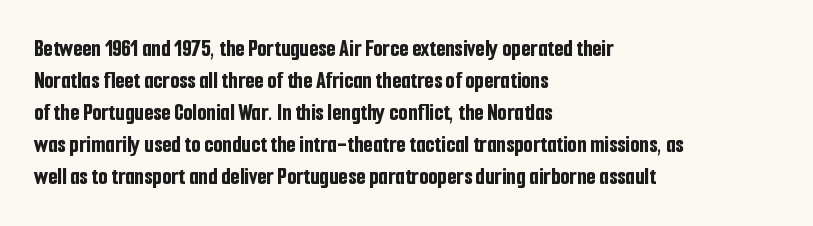
The image shows 24 px bold type, upright; set left-aligned, normal line spacing (1.33x), normal letter spacing, not underlined.
